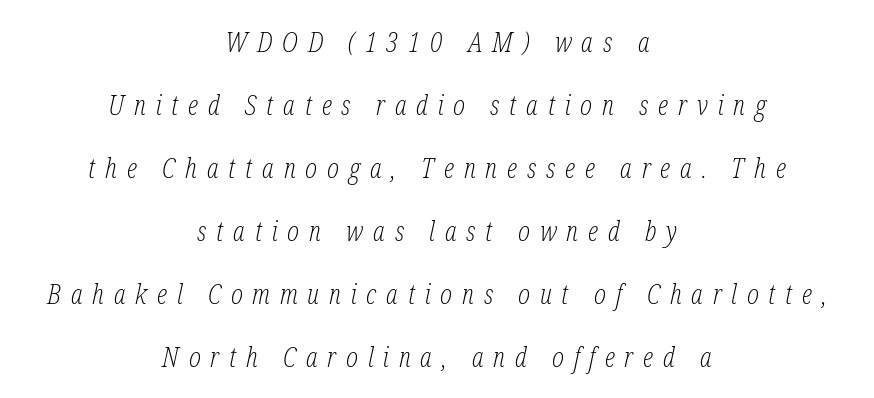
Stems and bowls with no extra thickness — not bold. The letters advance in unequal steps, a hallmark of proportional type. The face used here has a pronounced slope to its letters. The block of text is sparse from top to bottom, with ample space between rows.
